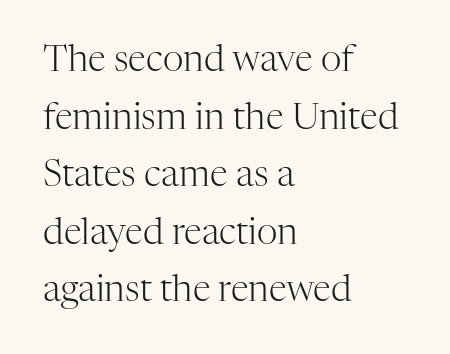
{"serif": "yes", "italic": "no", "bold": "no", "weight": "light", "width": "normal", "stroke_contrast": "high", "x_height": "medium", "monospaced": "no", "underline": "no", "align": "left", "line_spacing": "normal", "line_spacing_ratio": 1.6, "letter_spacing": "normal", "letter_spacing_em": 0.0, "glyph_px": 36}
